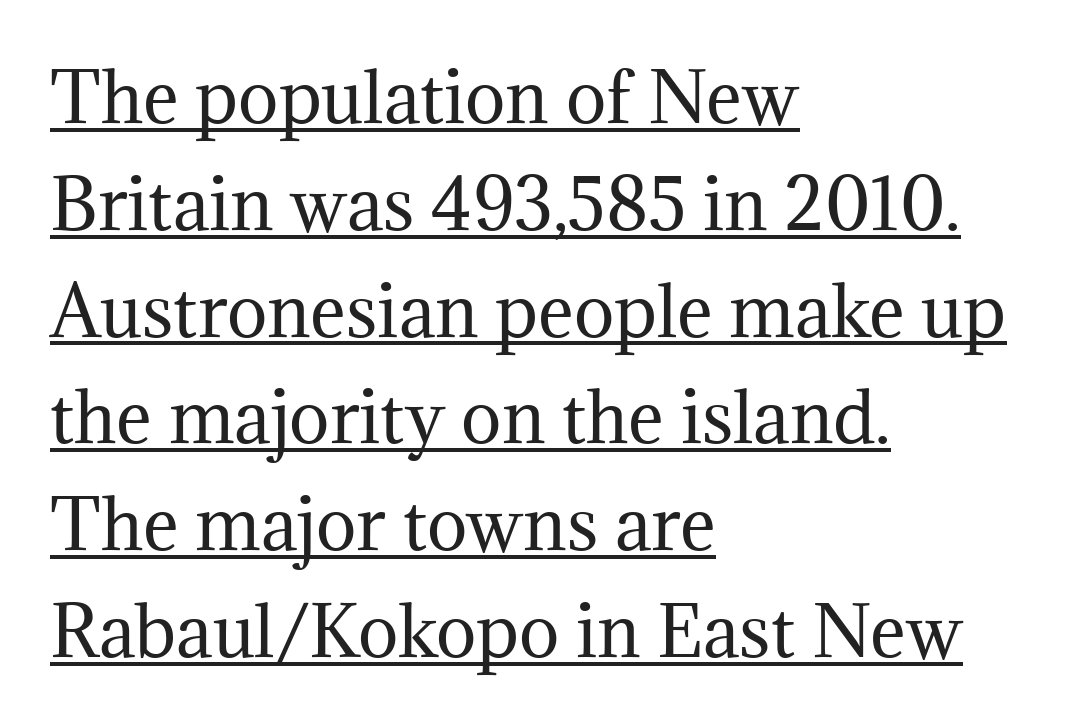
{"serif": "yes", "italic": "no", "bold": "no", "weight": "regular", "width": "normal", "stroke_contrast": "medium", "x_height": "medium", "monospaced": "no", "underline": "yes", "align": "left", "line_spacing": "normal", "line_spacing_ratio": 1.57, "letter_spacing": "normal", "letter_spacing_em": 0.0, "glyph_px": 68}
